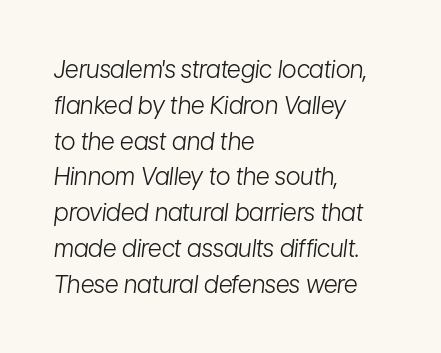
Nobody touched the tracking dial on this one. Just letters on the line, the space beneath them empty. The typography opts for an oblique posture over an upright one. These lines are set flush left with a ragged right edge. The letterforms sit at book weight or below.
